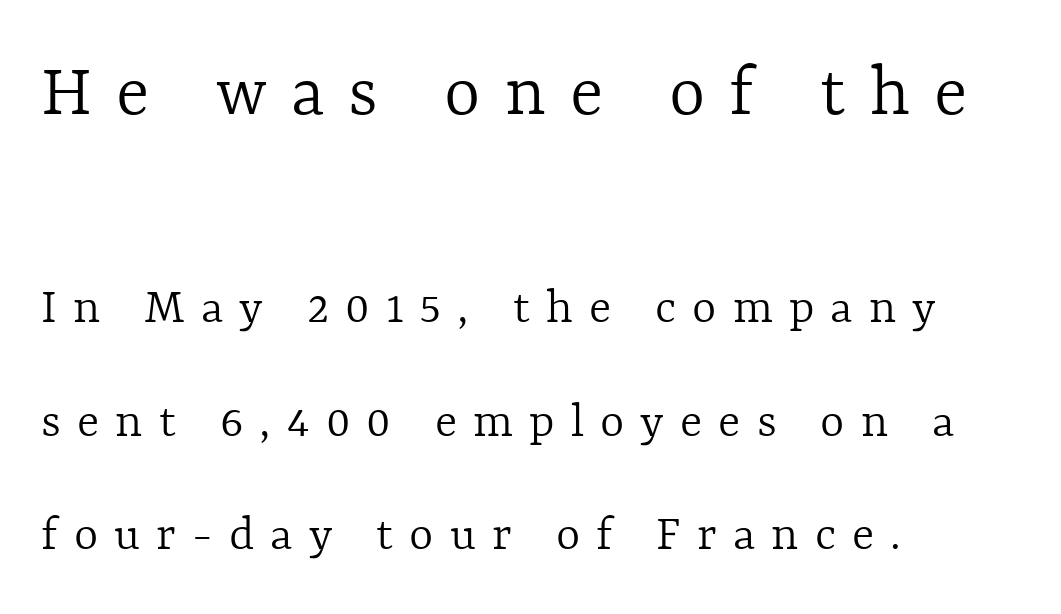
Leading: increased. Does the lettering tilt? It doesn't — this is upright. The block sitting higher on the canvas is the one with enlarged characters. Does the copy run flush right? No — it runs flush left. Think of a printed novel: that variable character pitch is what you see here. Students, note that the glyphs here are deliberately spaced far apart.
